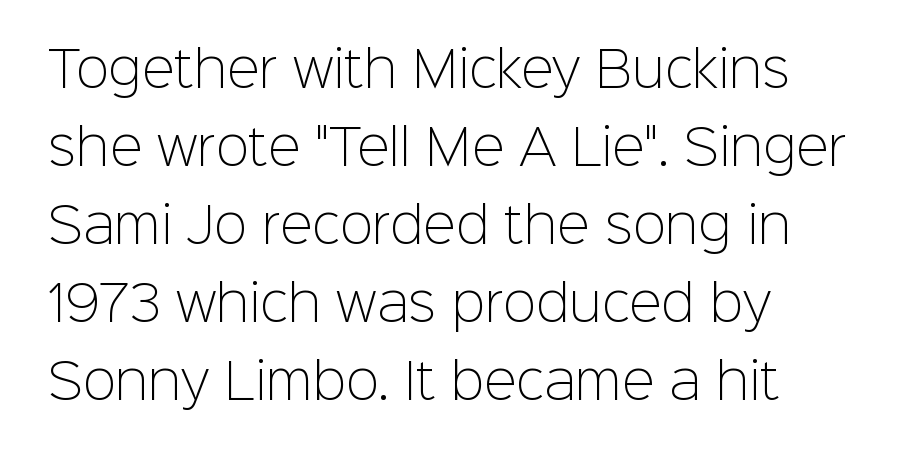
Q: Is the text bold? A: No.
Q: Is the text italic (slanted)? A: No, it is upright.
Q: Is the typeface a serif or a sans-serif typeface? A: Sans-serif.
Q: Is the text underlined? A: No.
Q: How is the paragraph aligned? A: Left-aligned.
Q: Is the spacing between letters normal or unusually wide? A: Normal.
Q: Is the spacing between lines tight, normal or loose? A: Normal.
Q: Width (condensed, normal, or wide)? A: Normal.
Q: Stroke contrast? A: Low.
Q: x-height? A: Medium.
Q: Monospaced? A: No.
